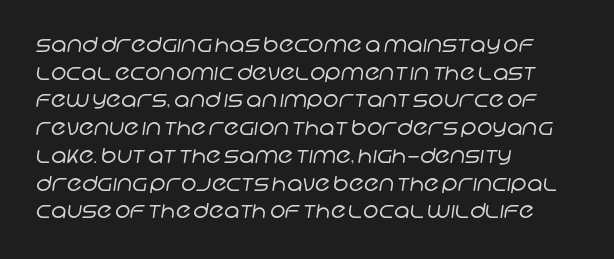
No extra ink here — the face is not bold. Honestly, there is no underline to notice here at all. In terms of letterspacing, this is plain default setting. Is there much room between lines? A standard amount, neither cramped nor airy.
